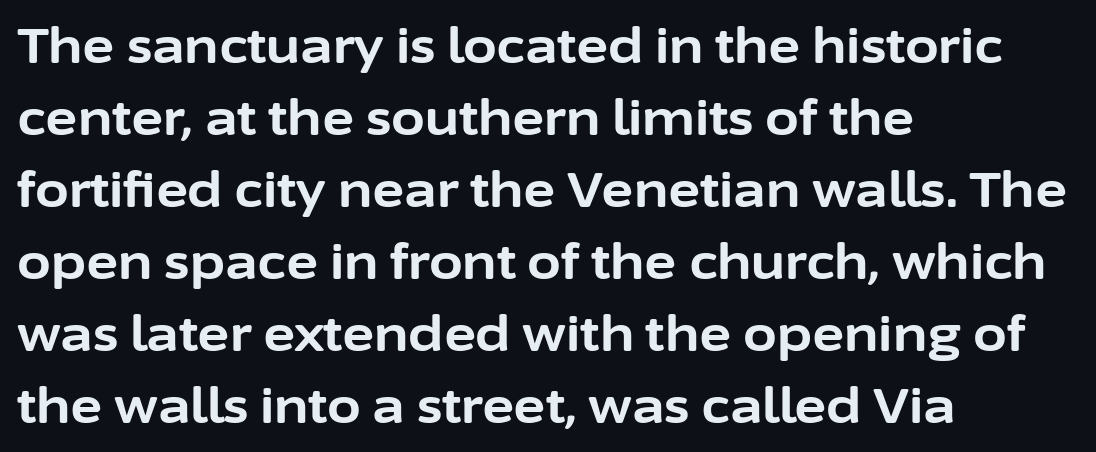
When letters stand straight like this, we call the style roman or upright. The rendering keeps characters at their native spacing. The space directly below the letters is spotless. A dark, heavy texture on the line: the type is bold. Note the varied advance widths — an 'i' is clearly narrower than an 'm'.
